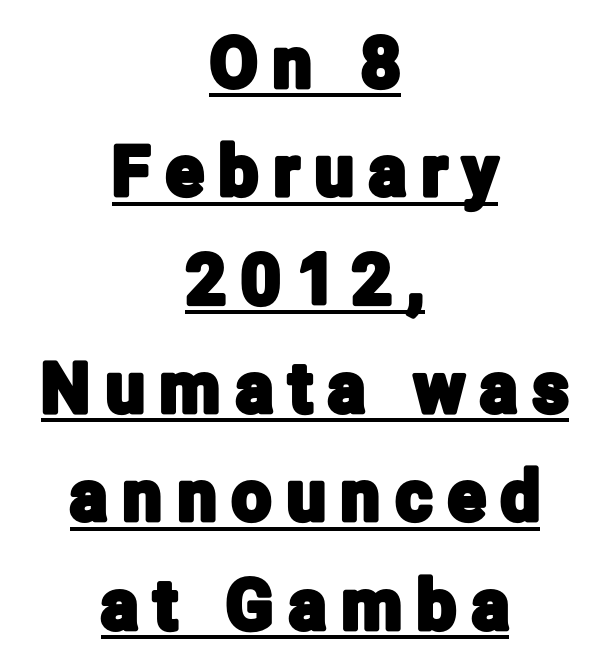
Q: Is the text italic (slanted)? A: No, it is upright.
Q: Is the typeface a serif or a sans-serif typeface? A: Sans-serif.
Q: Is the text underlined? A: Yes.
Q: How is the paragraph aligned? A: Centered.
Q: Is the spacing between letters normal or unusually wide? A: Unusually wide.
Q: Is the spacing between lines tight, normal or loose? A: Normal.
Q: Width (condensed, normal, or wide)? A: Condensed.
Q: Stroke contrast? A: Low.
Q: x-height? A: Medium.
Q: Monospaced? A: No.
